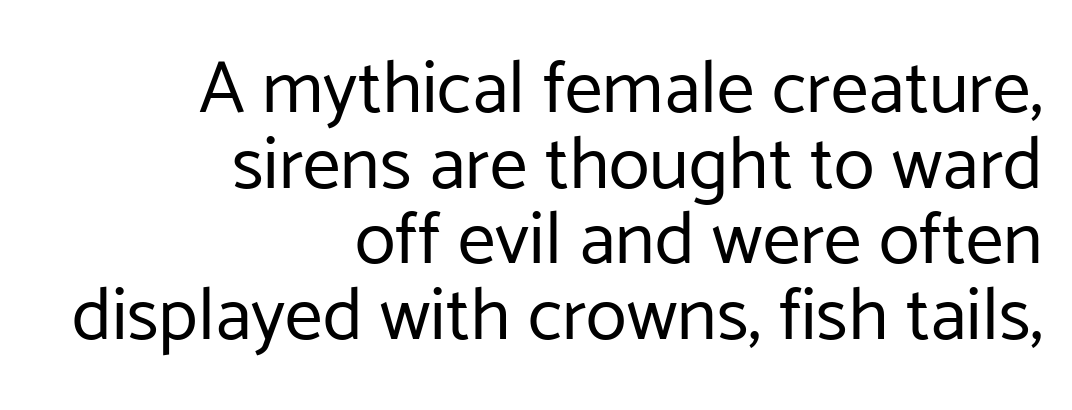
{"serif": "no", "italic": "no", "bold": "no", "weight": "regular", "width": "normal", "stroke_contrast": "low", "x_height": "medium", "monospaced": "no", "underline": "no", "align": "right", "line_spacing": "tight", "line_spacing_ratio": 1.01, "letter_spacing": "normal", "letter_spacing_em": 0.0, "glyph_px": 75}
